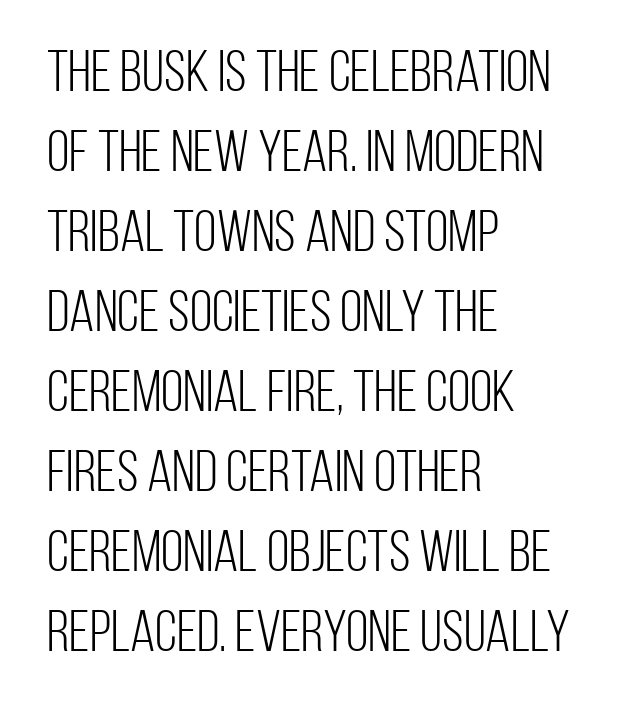
Q: Is the text bold? A: No.
Q: Is the text italic (slanted)? A: No, it is upright.
Q: Is the typeface a serif or a sans-serif typeface? A: Sans-serif.
Q: Is the text underlined? A: No.
Q: How is the paragraph aligned? A: Left-aligned.
Q: Is the spacing between letters normal or unusually wide? A: Normal.
Q: Is the spacing between lines tight, normal or loose? A: Normal.
Q: Width (condensed, normal, or wide)? A: Condensed.
Q: Stroke contrast? A: Low.
Q: x-height? A: Large.
Q: Monospaced? A: No.
